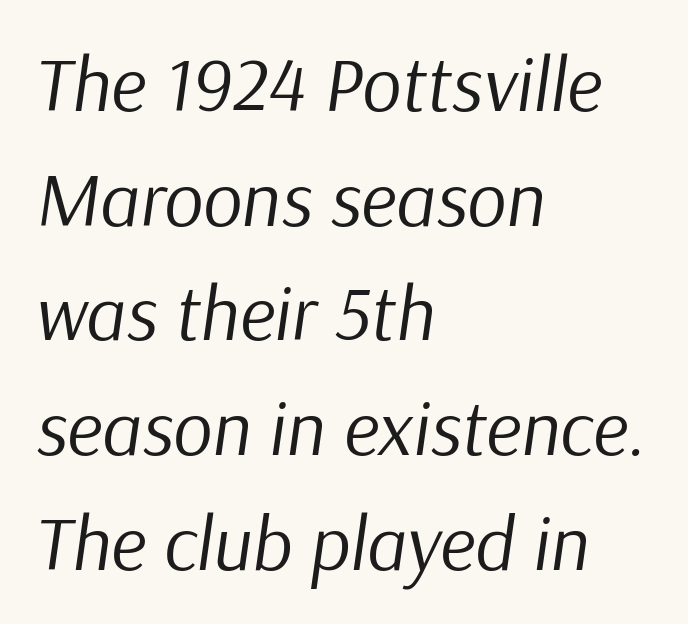
The image shows 77 px regular-weight type, italic (leaning right); set left-aligned, normal line spacing (1.49x), normal letter spacing, not underlined; low stroke contrast and a medium x-height.
